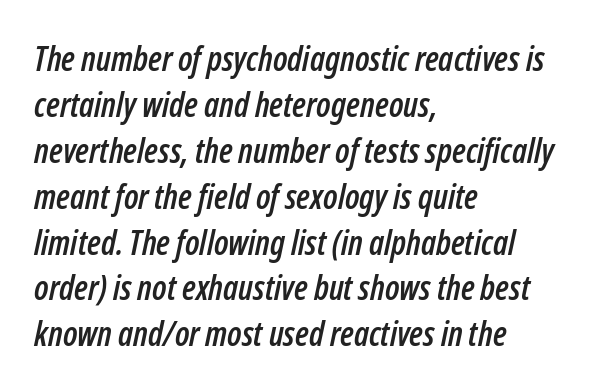
Q: Is the text italic (slanted)? A: Yes, it leans right by about 12 degrees.
Q: Is the text underlined? A: No.
Q: How is the paragraph aligned? A: Left-aligned.
Q: Is the spacing between letters normal or unusually wide? A: Normal.
Q: Is the spacing between lines tight, normal or loose? A: Normal.
Q: Width (condensed, normal, or wide)? A: Condensed.
Q: Stroke contrast? A: Low.
Q: x-height? A: Medium.
Q: Monospaced? A: No.
